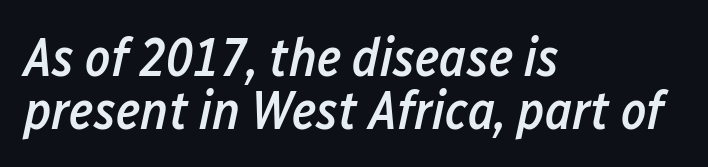
The image shows 54 px semibold, condensed type, italic (leaning right); set left-aligned, tight line spacing (0.98x), normal letter spacing, not underlined; low stroke contrast and a medium x-height.
